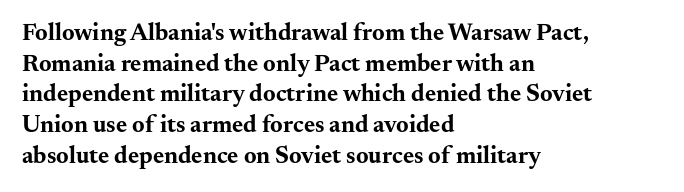
Summary of weight: heavy, a full bold. Tracking value appears to be zero — textbook default spacing. No italicization has been applied; the sample stays upright. The words here are not underlined. A normal amount of white space separates one row of letters from the next.
